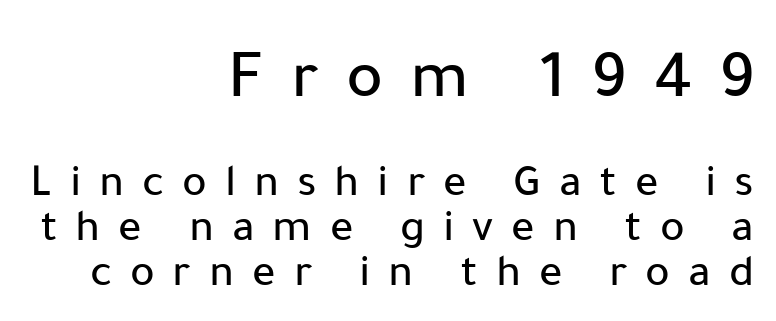
Q: Is the text italic (slanted)? A: No, it is upright.
Q: Is the typeface a serif or a sans-serif typeface? A: Sans-serif.
Q: Is the text underlined? A: No.
Q: How is the paragraph aligned? A: Right-aligned.
Q: Is the spacing between letters normal or unusually wide? A: Unusually wide.
Q: Is the spacing between lines tight, normal or loose? A: Tight.
Q: Which block of text is set in a larger size, the first (top) or the second (bottom)? A: The first (top) one.
Q: Width (condensed, normal, or wide)? A: Normal.
Q: Stroke contrast? A: Low.
Q: x-height? A: Medium.
Q: Monospaced? A: No.
